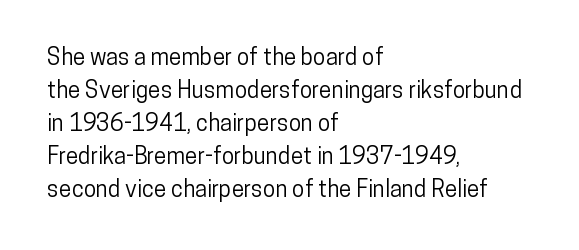
Q: Is the text italic (slanted)? A: No, it is upright.
Q: Is the text underlined? A: No.
Q: How is the paragraph aligned? A: Left-aligned.
Q: Is the spacing between letters normal or unusually wide? A: Normal.
Q: Is the spacing between lines tight, normal or loose? A: Normal.
